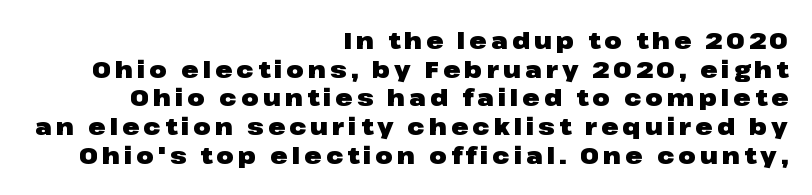
Glance below the letters and you will spot only blank space. The type sits square on the baseline with zero lean. The sample has been set heavy, in full bold. The paragraph has a hard right edge and a soft left edge. Regular leading.
